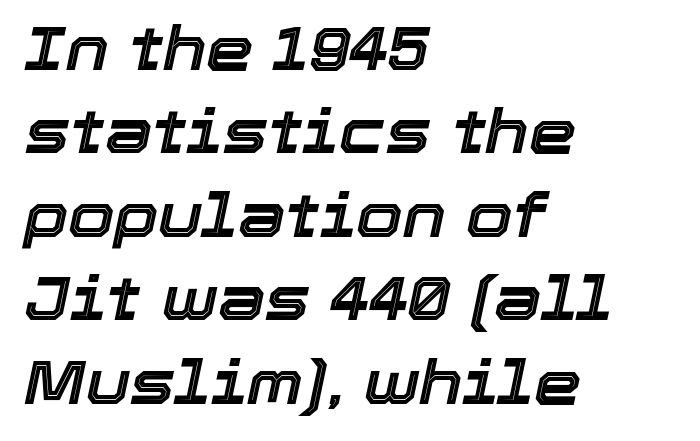
Q: Is the text italic (slanted)? A: Yes, it leans right by about 12 degrees.
Q: Is the text underlined? A: No.
Q: How is the paragraph aligned? A: Left-aligned.
Q: Is the spacing between letters normal or unusually wide? A: Normal.
Q: Is the spacing between lines tight, normal or loose? A: Normal.
Q: Width (condensed, normal, or wide)? A: Normal.
Q: x-height? A: Medium.
Q: Monospaced? A: No.
